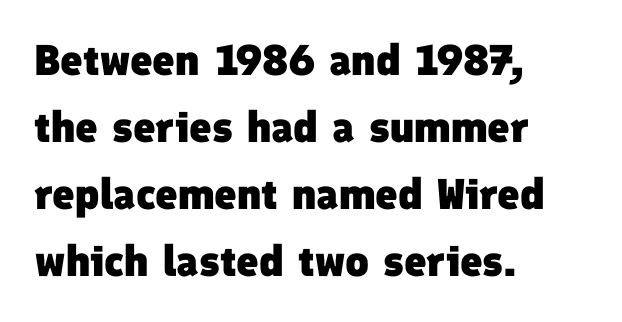
Descenders are the only things crossing below the line. These lines stack with their left ends in a neat column. The rendering uses a bold face; every stroke is thick and dark. Evenly set lines give the paragraph a standard silhouette.
